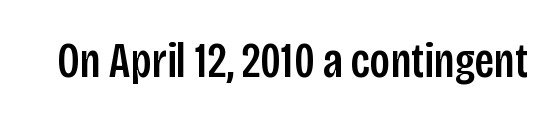
Q: Is the text italic (slanted)? A: No, it is upright.
Q: Is the typeface a serif or a sans-serif typeface? A: Sans-serif.
Q: Is the text underlined? A: No.
Q: Is the spacing between letters normal or unusually wide? A: Normal.
Q: Width (condensed, normal, or wide)? A: Condensed.
Q: Stroke contrast? A: Low.
Q: x-height? A: Large.
Q: Monospaced? A: No.
